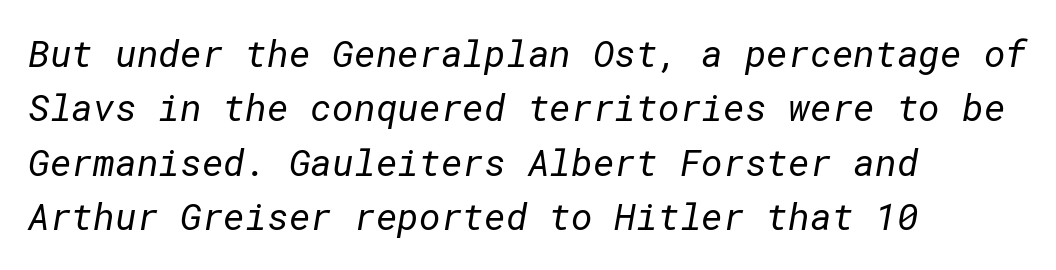
{"serif": "no", "bold": "no", "weight": "regular", "width": "normal", "stroke_contrast": "low", "x_height": "medium", "underline": "no", "align": "left", "line_spacing": "normal", "line_spacing_ratio": 1.47, "letter_spacing": "normal", "letter_spacing_em": 0.0, "glyph_px": 37}
